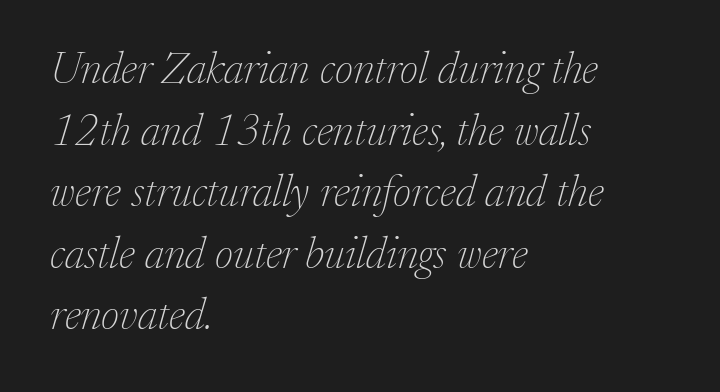
The font family rendered here belongs to the serif group. Each row of text sits above clean, open space. The lettering tilts uniformly, giving the passage an italic look. Is there much room between lines? A standard amount, neither cramped nor airy. Compared with a centered layout, this one pins lines to the left instead. Looks like regular typesetting: each glyph gets only the width it needs.
